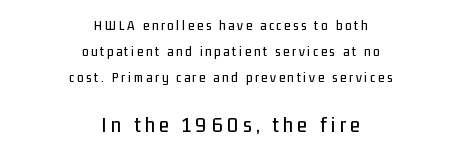
{"italic": "no", "underline": "no", "align": "center", "line_spacing_ratio": 1.85, "letter_spacing": "wide", "letter_spacing_em": 0.2, "larger_block": "second", "size_ratio": 1.57, "glyph_px": 22}
